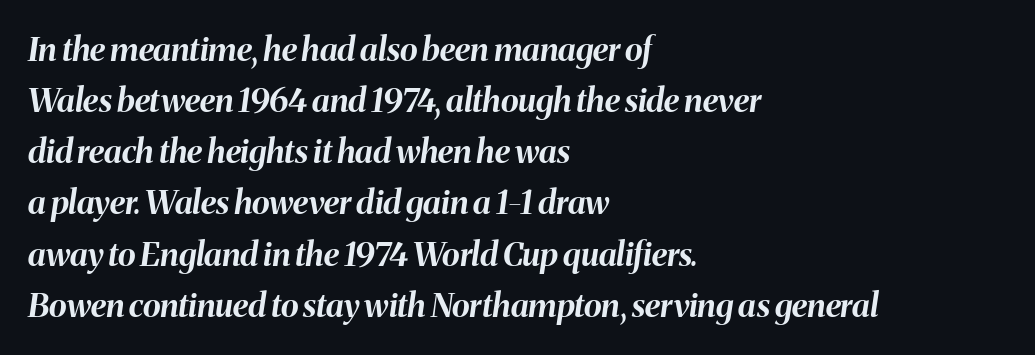
{"italic": "yes", "lean": "right", "slant_degrees": 8, "bold": "yes", "weight": "bold", "width": "normal", "stroke_contrast": "medium", "x_height": "medium", "monospaced": "no", "underline": "no", "align": "left", "line_spacing": "normal", "line_spacing_ratio": 1.55, "letter_spacing": "normal", "letter_spacing_em": 0.0, "glyph_px": 33}
